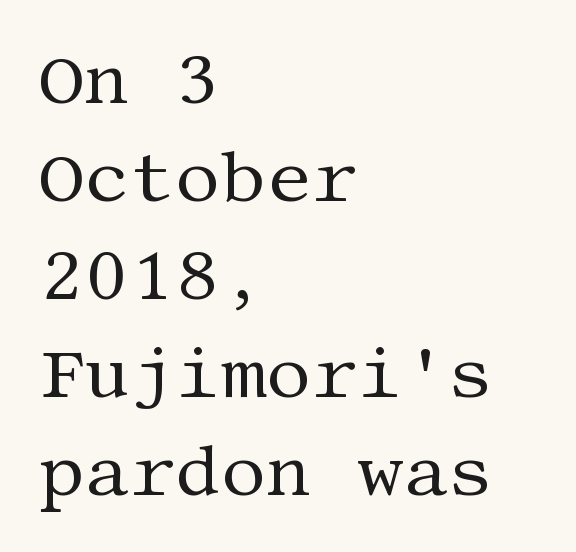
The image shows 71 px regular-weight serif type, upright; set left-aligned, normal line spacing (1.38x), normal letter spacing, not underlined; medium stroke contrast and a large x-height.
